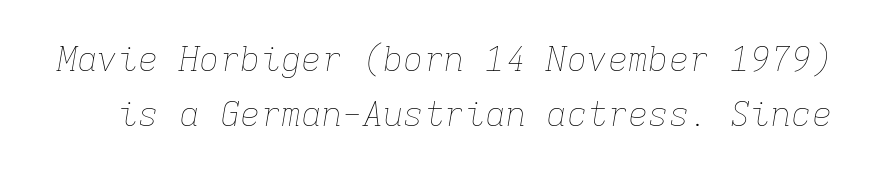
The image shows 34 px thin type, italic (leaning right), monospaced; set normal line spacing (1.62x), normal letter spacing, not underlined; low stroke contrast and a medium x-height.
